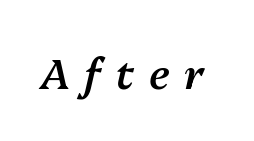
{"italic": "yes", "lean": "right", "slant_degrees": 13, "bold": "semi", "weight": "semibold", "width": "normal", "stroke_contrast": "medium", "x_height": "medium", "monospaced": "no", "underline": "no", "letter_spacing": "wide", "letter_spacing_em": 0.35, "glyph_px": 42}
